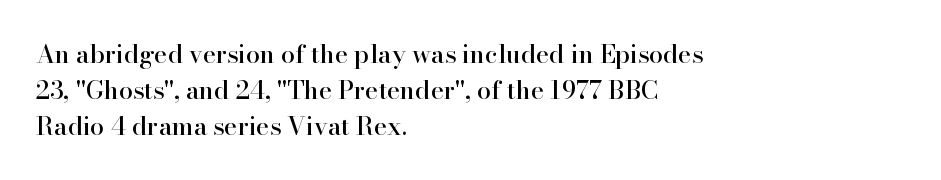
Vertically, the passage feels balanced, rows spaced as you'd expect. Every character sits straight up, as roman type does. A typesetter would call this zero additional tracking. Each line starts at the same left margin while the right side varies. Descenders are the only things crossing below the line.
